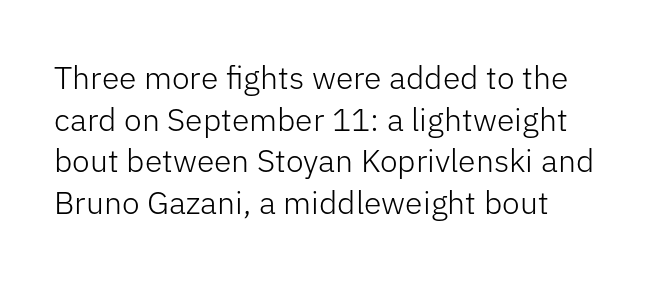
The image shows 32 px light sans-serif type, upright; set left-aligned, normal line spacing (1.3x), normal letter spacing, not underlined; low stroke contrast and a medium x-height.
